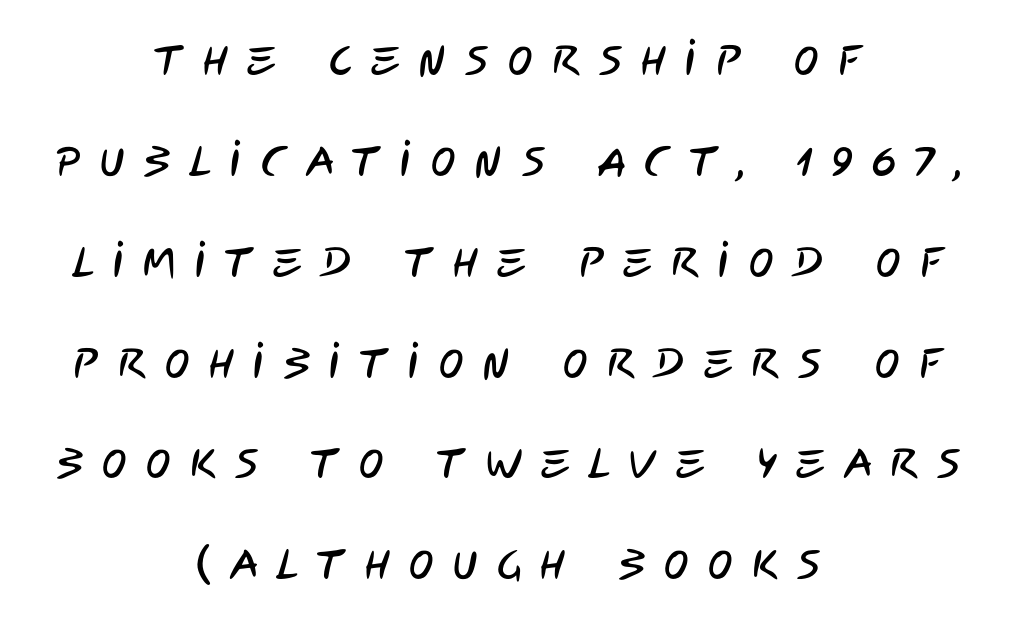
The passage shown is typed in a proportional face where columns would drift. The gaps between neighbouring characters are conspicuously large. If you measured baseline to baseline, you'd find a long distance. Teacher's note: observe the equal gaps on both sides — that is centered alignment.
